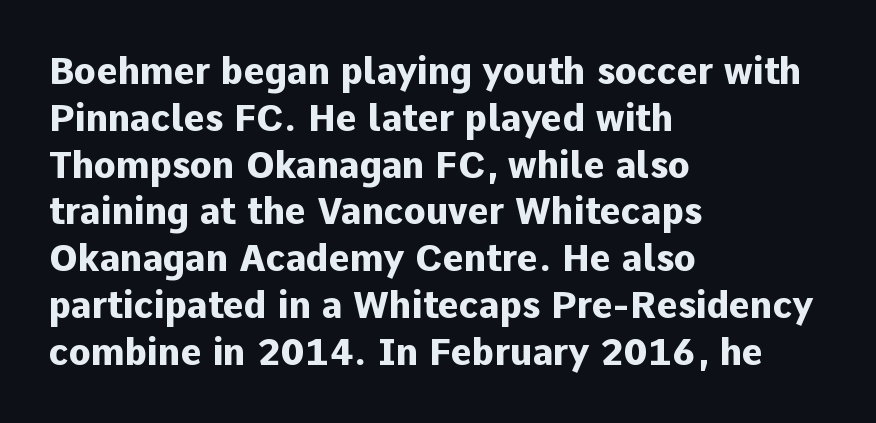
Font category for this specimen: sans-serif. These lines are rendered in a variable-pitch font. Notice how thick the strokes are: this is what a full bold looks like. How are the letters spaced? Ordinarily, with no added tracking. Line starts are locked; line ends wander.
